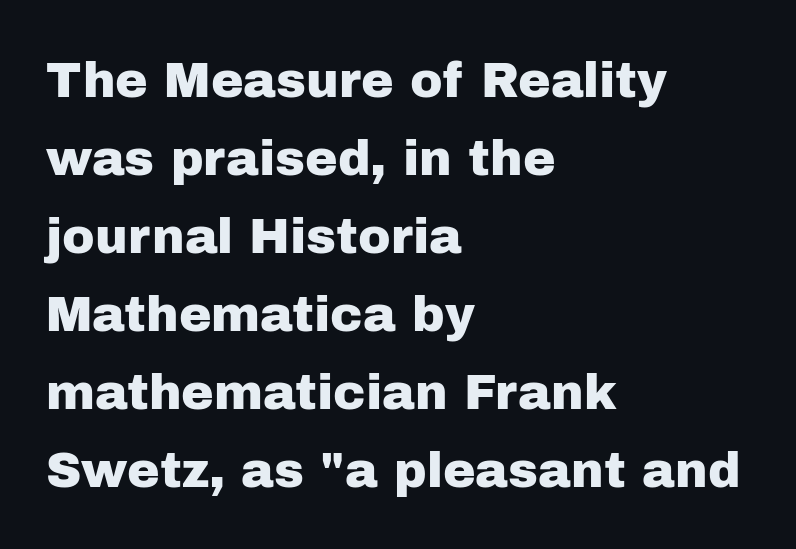
Q: Is the text italic (slanted)? A: No, it is upright.
Q: Is the typeface a serif or a sans-serif typeface? A: Sans-serif.
Q: Is the text underlined? A: No.
Q: How is the paragraph aligned? A: Left-aligned.
Q: Is the spacing between letters normal or unusually wide? A: Normal.
Q: Is the spacing between lines tight, normal or loose? A: Normal.
Q: Width (condensed, normal, or wide)? A: Normal.
Q: Stroke contrast? A: Low.
Q: x-height? A: Medium.
Q: Monospaced? A: No.
